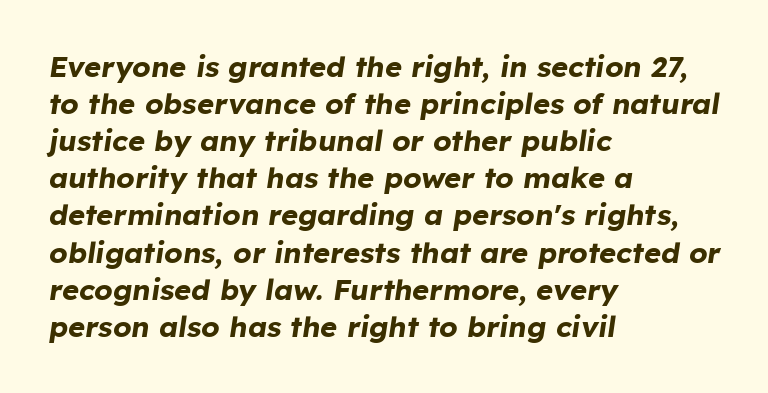
The image shows 29 px bold type, italic (leaning right); set left-aligned, normal line spacing (1.28x), normal letter spacing, not underlined; low stroke contrast and a medium x-height.
